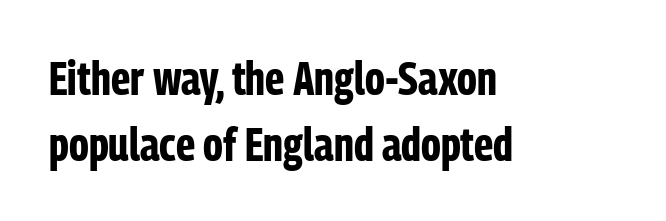
The image shows 47 px bold, condensed sans-serif type, upright; set left-aligned, normal line spacing (1.4x), normal letter spacing, not underlined; low stroke contrast and a medium x-height.
